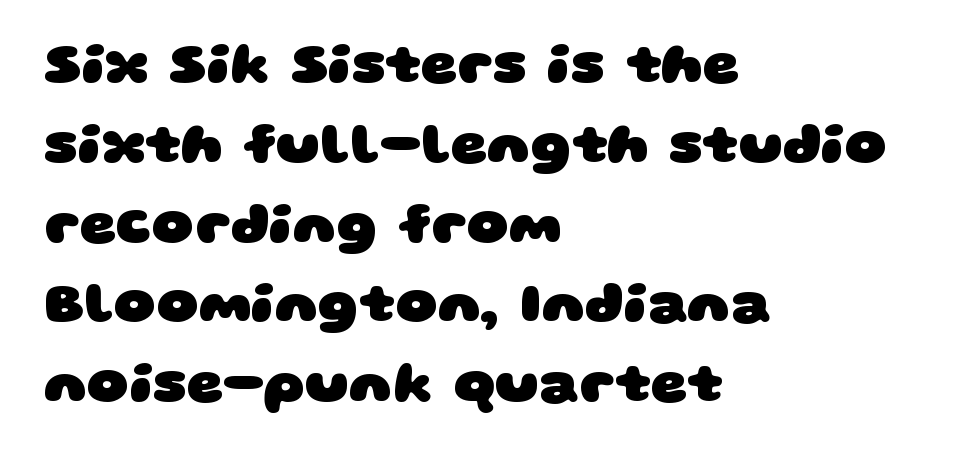
Each letter's strokes conclude bluntly, with no projecting serifs. Unmarked baselines from the first word to the last. A typesetter would call this leading conventional body-copy spacing. The lines are quadded left. Character widths vary here, with narrow letters taking less room than wide ones.
